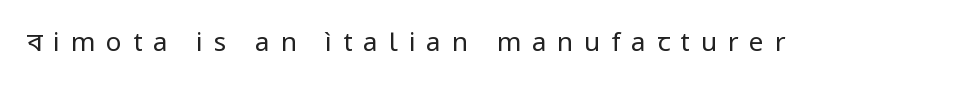
{"italic": "no", "bold": "no", "underline": "no", "letter_spacing": "wide", "letter_spacing_em": 0.42, "glyph_px": 26}
